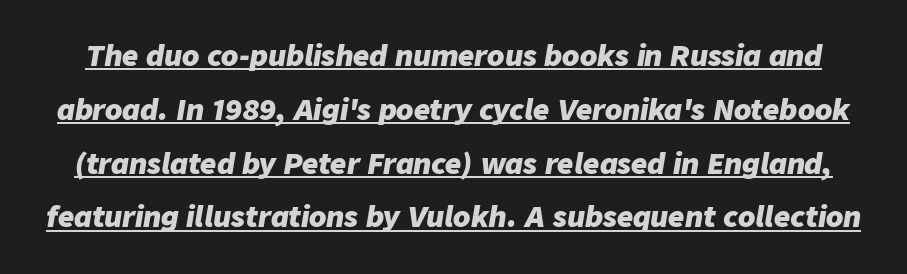
The image shows 28 px heavy type, italic (leaning right); set loose line spacing (1.92x), normal letter spacing, underlined; low stroke contrast and a medium x-height.
